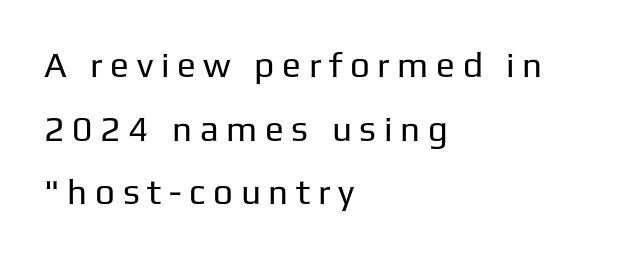
Unlike a traditional serif, this face leaves its strokes unadorned. Looks like regular typesetting: each glyph gets only the width it needs. You can tell it's not italic because the verticals are truly vertical. A quiet, ordinary-to-light weight characterises the typeface.
